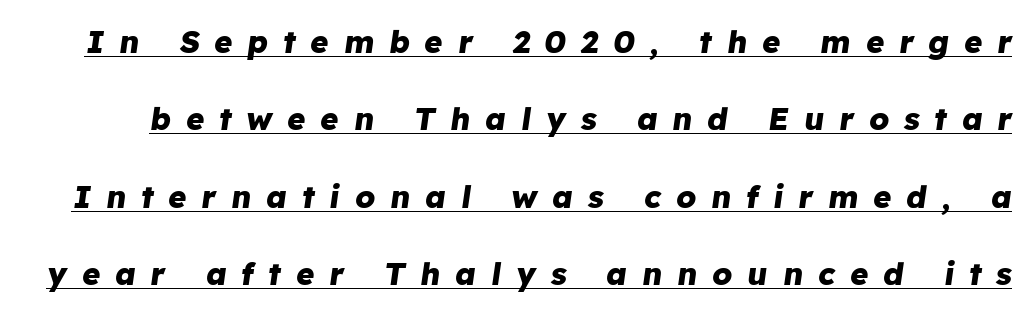
{"italic": "yes", "lean": "right", "slant_degrees": 8, "bold": "yes", "weight": "heavy", "width": "normal", "stroke_contrast": "low", "x_height": "medium", "monospaced": "no", "underline": "yes", "line_spacing": "loose", "line_spacing_ratio": 2.5, "letter_spacing": "wide", "letter_spacing_em": 0.48, "glyph_px": 31}
